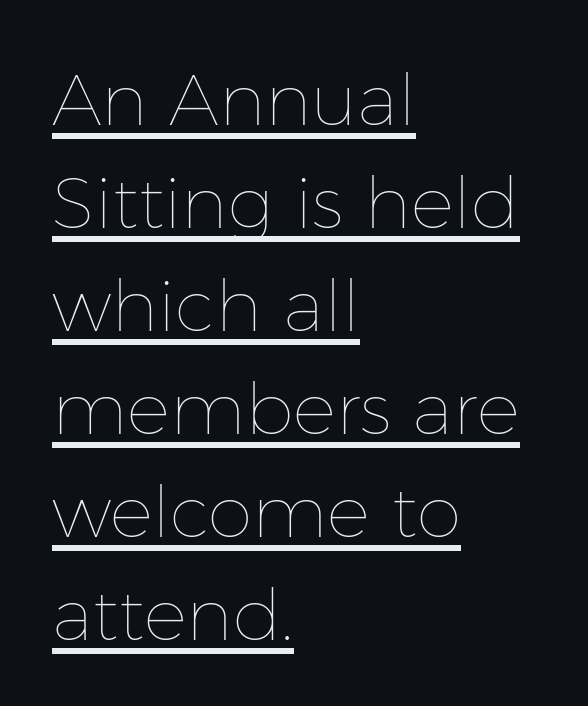
Each stroke keeps to a modest, everyday thickness or less. This sample has the flowing, uneven cadence of proportional lettering. Does the leading feel generous? No, just average. You can tell it's not italic because the verticals are truly vertical. The type is set solid horizontally, with unmodified tracking. Short and long lines alike share a common starting point at left.
